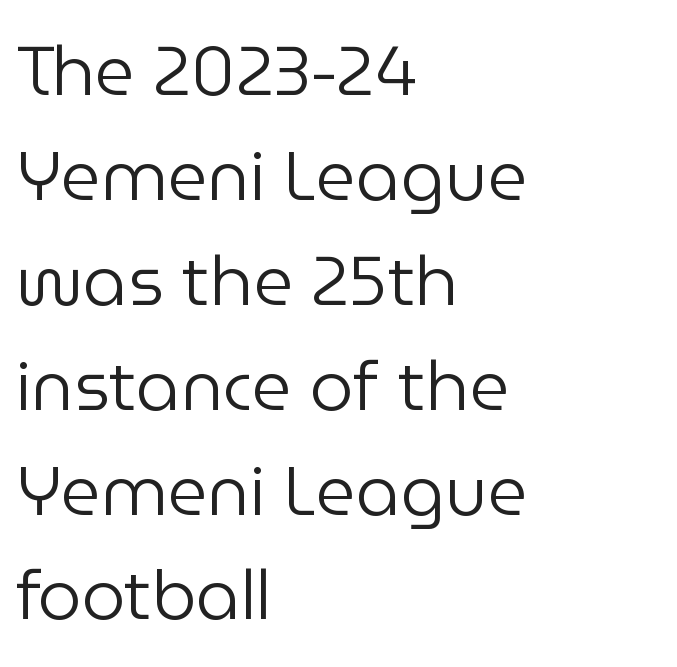
Typeset ragged right — the left edge is the straight one. A typesetter would call this proportional, since set widths differ per character. Do the letters lean? They stand straight. The words here are not underlined. These glyphs show unthickened strokes, regular width or finer.
